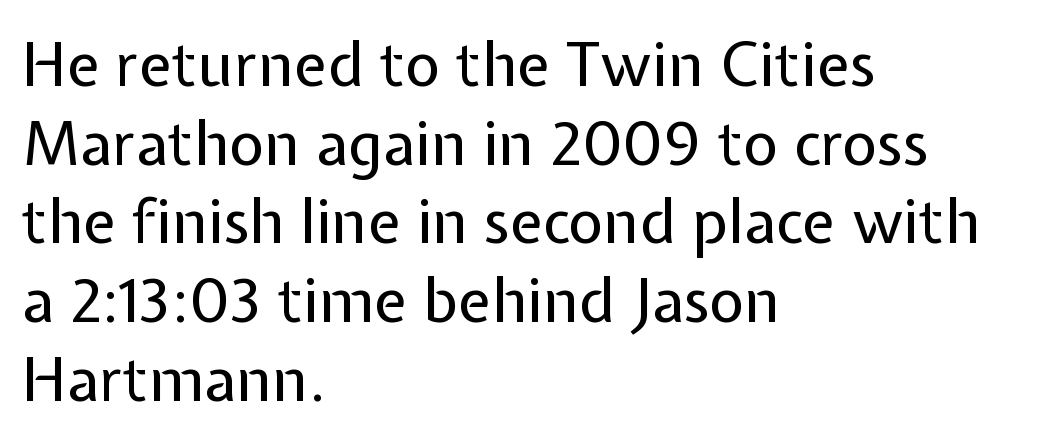
The lines sit at an ordinary, default distance from one another. This is not heavy type; no bold has been used. Regarding serifs, this sample does without them. Left-aligned paragraph, ragged on the right. This rendering features lettering with no underline.
